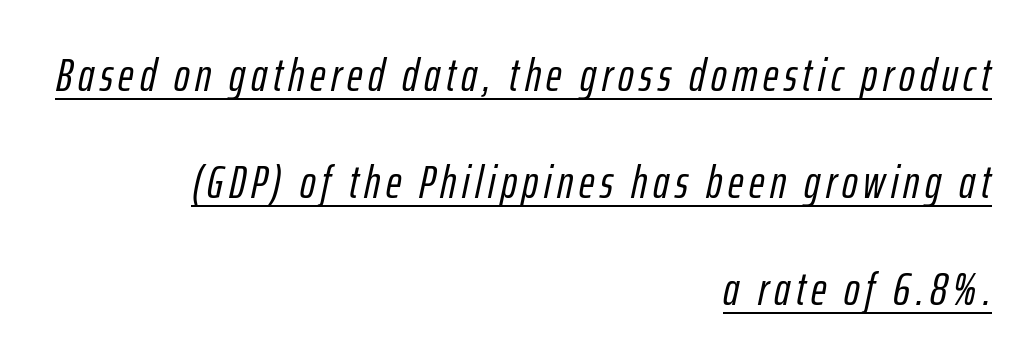
{"italic": "yes", "lean": "right", "slant_degrees": 12, "width": "condensed", "stroke_contrast": "low", "x_height": "medium", "monospaced": "no", "underline": "yes", "align": "right", "line_spacing": "loose", "line_spacing_ratio": 2.28, "glyph_px": 47}
